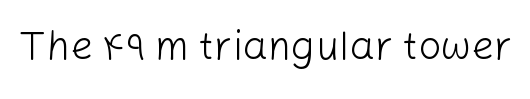
{"serif": "no", "italic": "no", "bold": "no", "weight": "light", "width": "normal", "stroke_contrast": "low", "x_height": "medium", "monospaced": "no", "underline": "no", "letter_spacing": "normal", "letter_spacing_em": 0.0, "glyph_px": 40}
